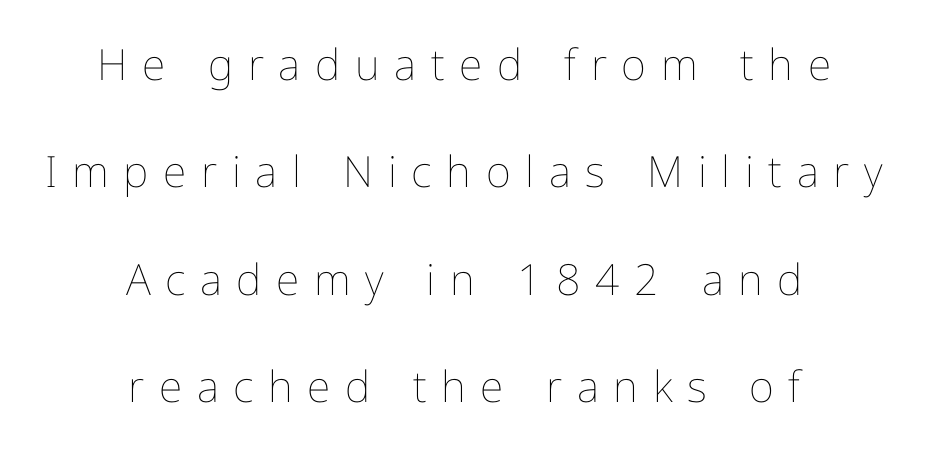
Q: Is the text bold? A: No.
Q: Is the text italic (slanted)? A: No, it is upright.
Q: Is the text underlined? A: No.
Q: How is the paragraph aligned? A: Centered.
Q: Is the spacing between letters normal or unusually wide? A: Unusually wide.
Q: Is the spacing between lines tight, normal or loose? A: Loose.
Q: Width (condensed, normal, or wide)? A: Normal.
Q: Stroke contrast? A: Low.
Q: x-height? A: Medium.
Q: Monospaced? A: No.
